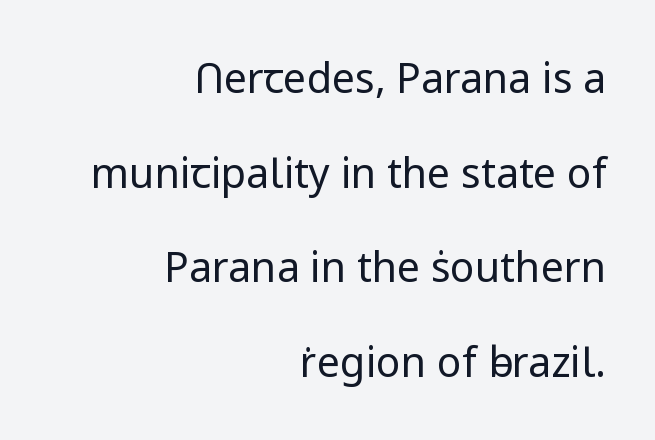
Serif or sans? Sans — the stroke terminals are bare. The passage shown is typed in a proportional face where columns would drift. A light-to-regular cut is what we see here. Between one letter and the next there's only the usual sliver of space. Italic: no, the glyphs are upright roman.
